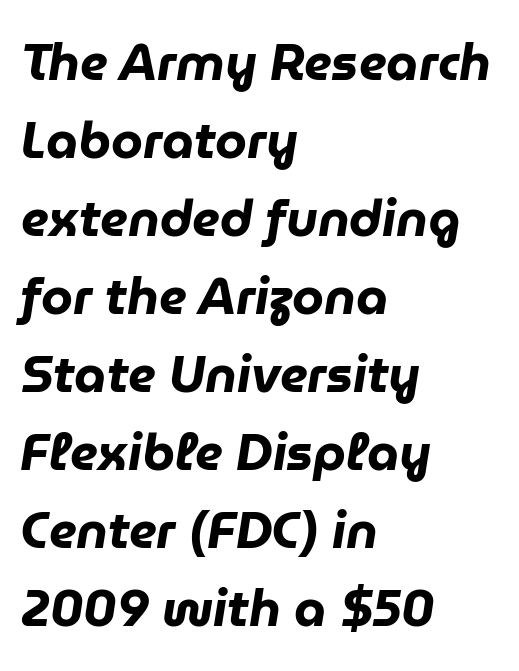
{"italic": "yes", "lean": "right", "slant_degrees": 9, "bold": "yes", "weight": "heavy", "width": "normal", "stroke_contrast": "low", "x_height": "medium", "monospaced": "no", "underline": "no", "align": "left", "line_spacing": "normal", "line_spacing_ratio": 1.53, "letter_spacing": "normal", "letter_spacing_em": 0.0, "glyph_px": 51}
